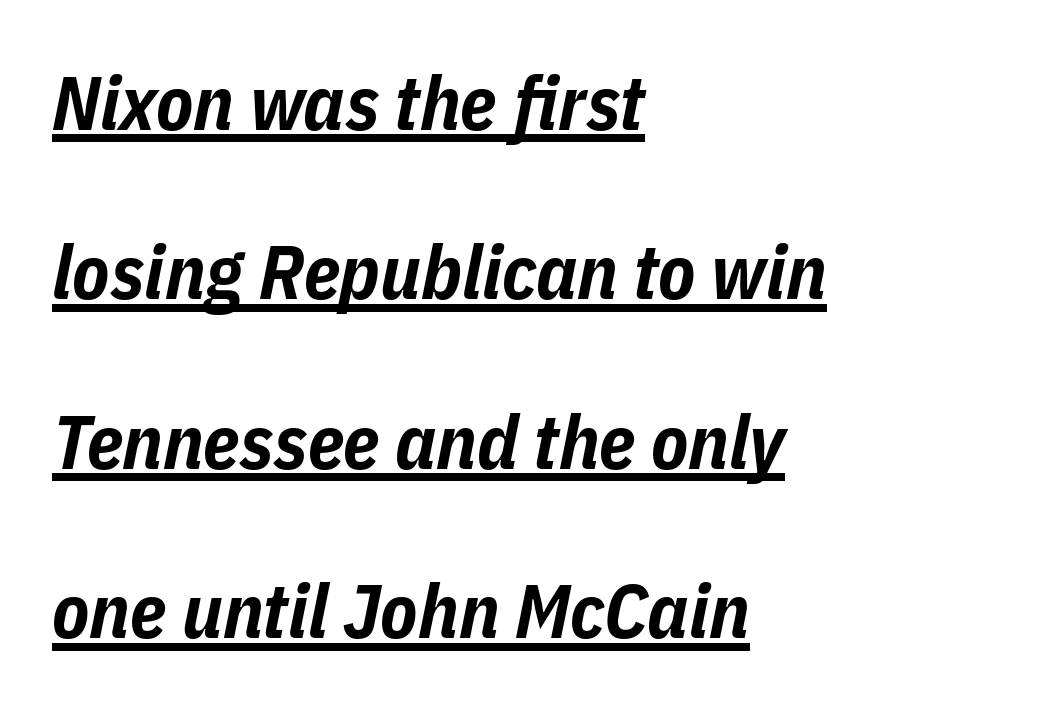
Typeset ragged right — the left edge is the straight one. The passage shown leans; its letterforms are oblique. Each letter keeps its own natural width here, so spacing adapts to shape. Check the space under the baseline: a stroke is drawn there.
